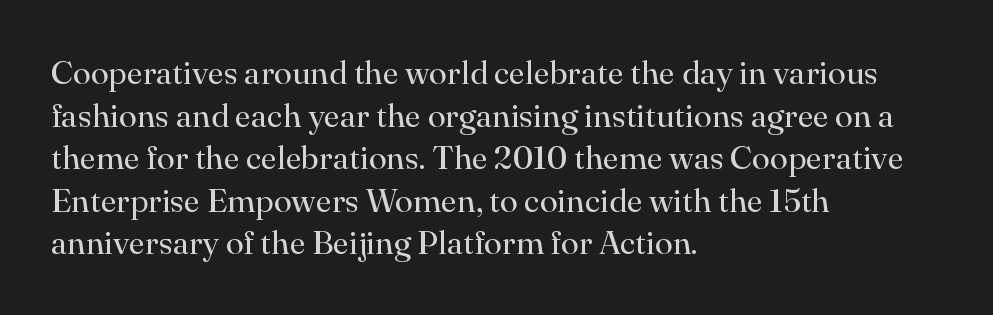
{"serif": "yes", "italic": "no", "bold": "no", "weight": "regular", "width": "normal", "stroke_contrast": "high", "x_height": "small", "monospaced": "no", "underline": "no", "align": "left", "line_spacing": "normal", "line_spacing_ratio": 1.29, "letter_spacing": "normal", "letter_spacing_em": 0.0, "glyph_px": 33}
